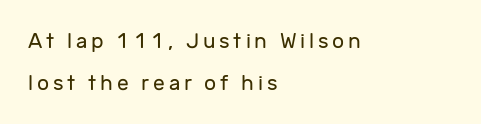
Q: Is the text bold? A: No.
Q: Is the text italic (slanted)? A: No, it is upright.
Q: Is the text underlined? A: No.
Q: How is the paragraph aligned? A: Left-aligned.
Q: Is the spacing between lines tight, normal or loose? A: Loose.
